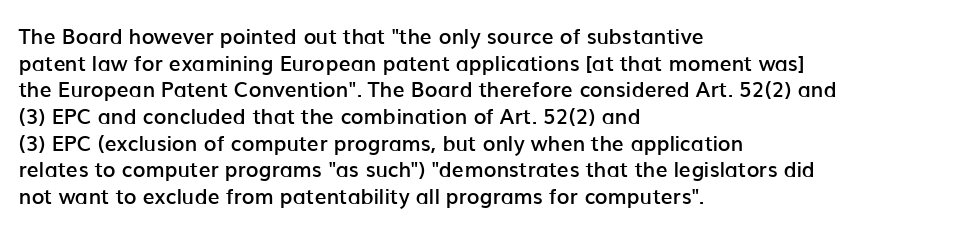
{"italic": "no", "bold": "semi", "underline": "no", "align": "left", "line_spacing": "normal", "line_spacing_ratio": 1.27, "letter_spacing": "normal", "letter_spacing_em": 0.0, "glyph_px": 21}
